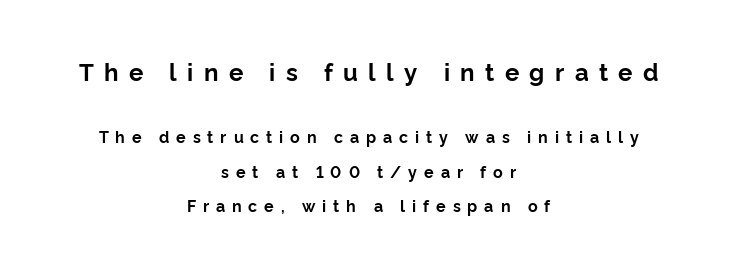
Q: Is the text bold? A: Yes.
Q: Is the text italic (slanted)? A: No, it is upright.
Q: Is the text underlined? A: No.
Q: How is the paragraph aligned? A: Centered.
Q: Is the spacing between letters normal or unusually wide? A: Unusually wide.
Q: Is the spacing between lines tight, normal or loose? A: Loose.
Q: Which block of text is set in a larger size, the first (top) or the second (bottom)? A: The first (top) one.
